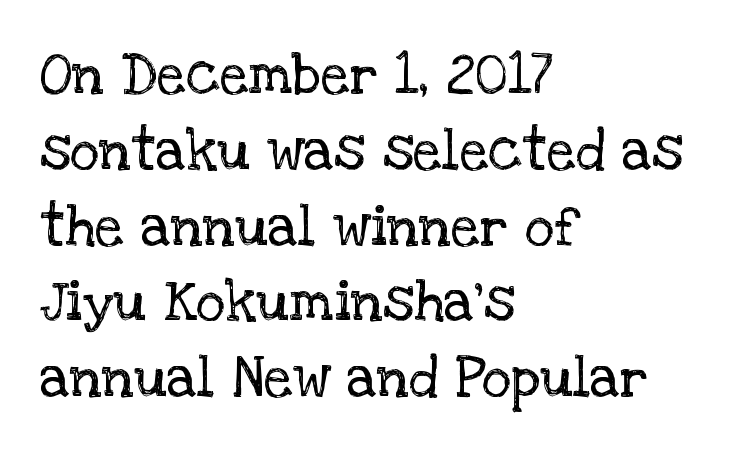
{"serif": "yes", "italic": "no", "bold": "no", "weight": "regular", "width": "normal", "stroke_contrast": "low", "x_height": "large", "monospaced": "no", "underline": "no", "align": "left", "line_spacing": "normal", "line_spacing_ratio": 1.33, "letter_spacing": "normal", "letter_spacing_em": 0.0, "glyph_px": 57}
